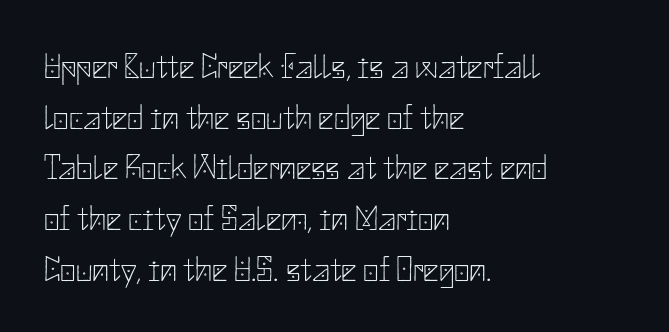
Q: Is the text bold? A: No.
Q: Is the text italic (slanted)? A: No, it is upright.
Q: Is the typeface a serif or a sans-serif typeface? A: Sans-serif.
Q: Is the text underlined? A: No.
Q: How is the paragraph aligned? A: Left-aligned.
Q: Is the spacing between letters normal or unusually wide? A: Normal.
Q: Is the spacing between lines tight, normal or loose? A: Normal.
Q: Width (condensed, normal, or wide)? A: Normal.
Q: Stroke contrast? A: Low.
Q: x-height? A: Small.
